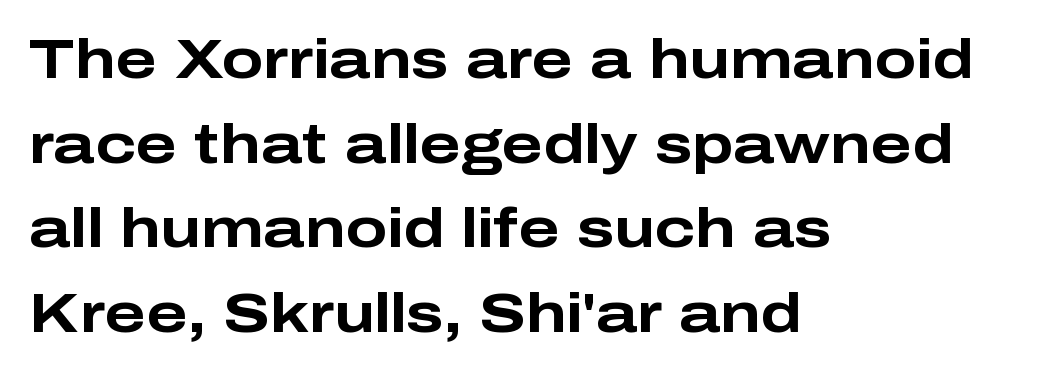
Descenders hang freely into open space. Unlike italic type, these characters show no tilt at all. Weight: bold. Spacing between characters is what you'd get straight out of the box. Font category for this specimen: sans-serif. Character widths vary here, with narrow letters taking less room than wide ones.
